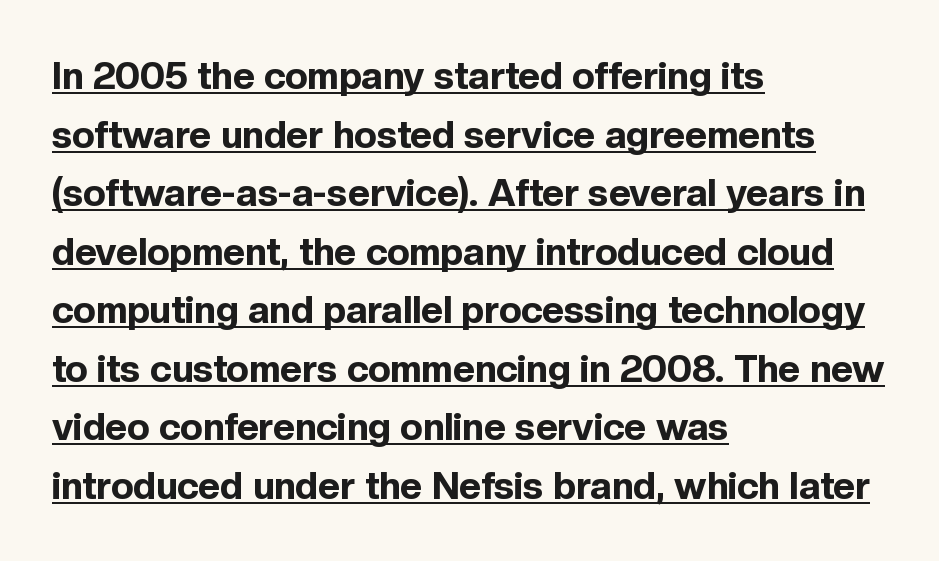
The image shows 38 px bold sans-serif type, upright; set left-aligned, normal line spacing (1.54x), normal letter spacing, underlined; a medium x-height.
